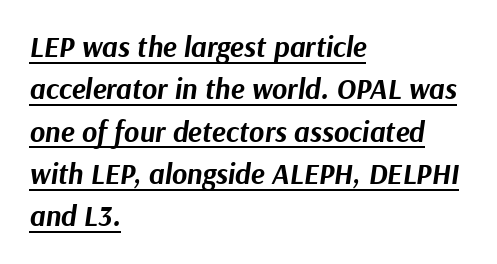
Emphasis-style slanted type is in use. Teacher's note: observe the even left margin — that is flush-left alignment. Spacing verdict: proportional, widths tailored to each character. Is the letter spacing exaggerated? No — it looks like the ordinary default. You can see a thin bar hugging the bottom of the glyphs. Students, this is bold: see how much ink each stroke carries.
